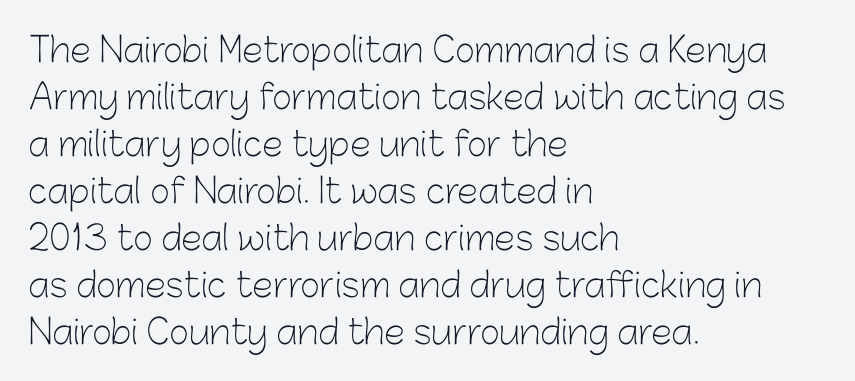
The image shows 34 px light sans-serif type, upright; set left-aligned, normal line spacing (1.38x), normal letter spacing, not underlined; low stroke contrast and a medium x-height.
